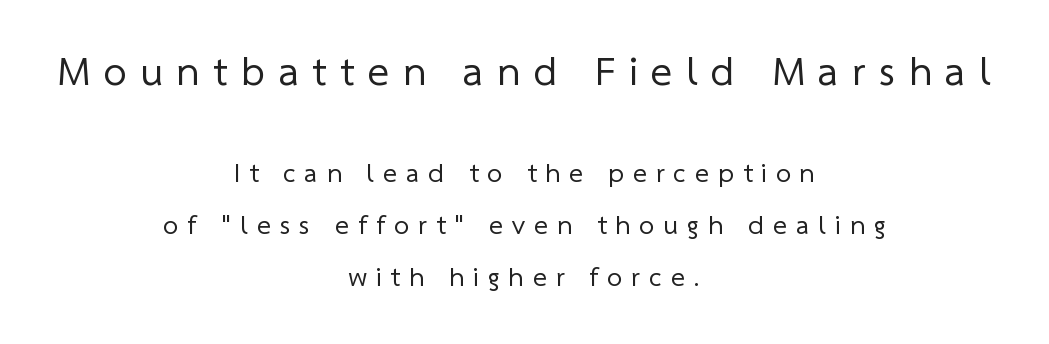
Q: Is the text bold? A: No.
Q: Is the typeface a serif or a sans-serif typeface? A: Sans-serif.
Q: Is the text underlined? A: No.
Q: How is the paragraph aligned? A: Centered.
Q: Is the spacing between letters normal or unusually wide? A: Unusually wide.
Q: Is the spacing between lines tight, normal or loose? A: Loose.
Q: Which block of text is set in a larger size, the first (top) or the second (bottom)? A: The first (top) one.
Q: Width (condensed, normal, or wide)? A: Normal.
Q: Stroke contrast? A: Low.
Q: x-height? A: Medium.
Q: Monospaced? A: No.
